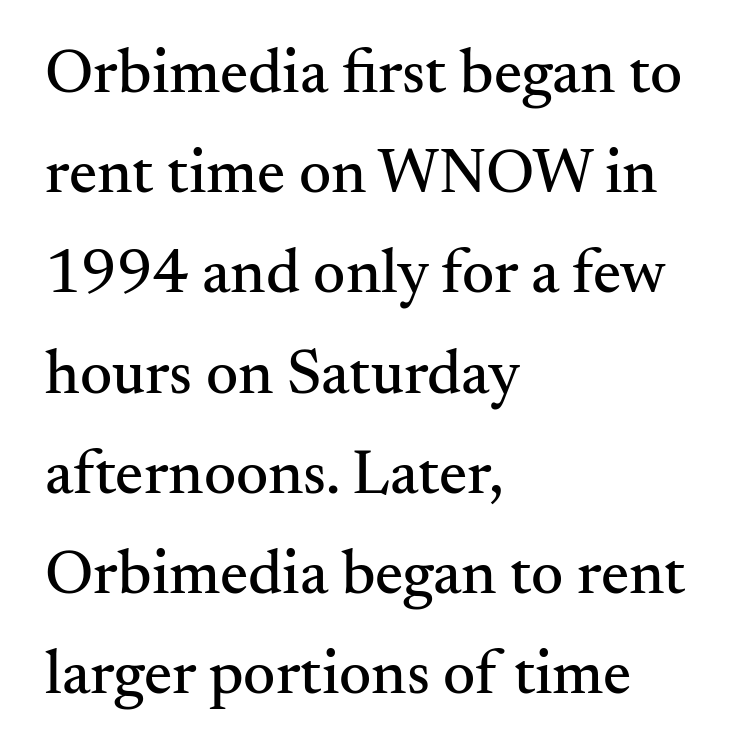
The strip under each line holds only bare page. Words appear dense and cohesive because spacing is normal. Looks like regular typesetting: each glyph gets only the width it needs. A normal amount of white space separates one row of letters from the next.
